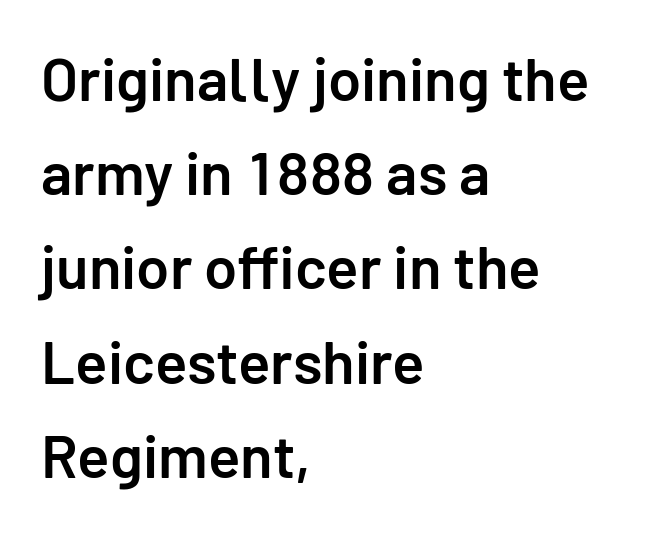
Spacing verdict: proportional, widths tailored to each character. This rendering leaves character spacing at its baseline value. A sans-serif font was chosen for this passage. When letters stand straight like this, we call the style roman or upright. These words are printed semibold, heavier than regular yet not bold. The rendering uses a moderate line-height, typical for paragraphs.
